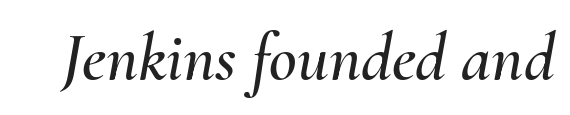
Honestly, the letter spacing is just normal — you wouldn't notice it. This is oblique type, the kind used for emphasis or titles. Descender tails drop into unmarked territory. The face used here is proportionally spaced, like ordinary book or web type.
